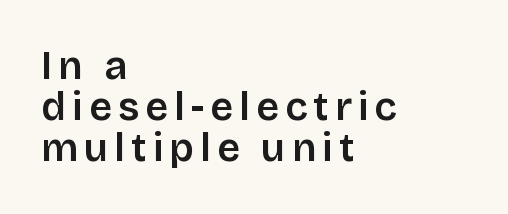
{"serif": "no", "italic": "no", "bold": "semi", "weight": "semibold", "width": "normal", "stroke_contrast": "low", "x_height": "large", "monospaced": "no", "underline": "no", "align": "left", "line_spacing": "tight", "line_spacing_ratio": 1.03, "glyph_px": 40}
